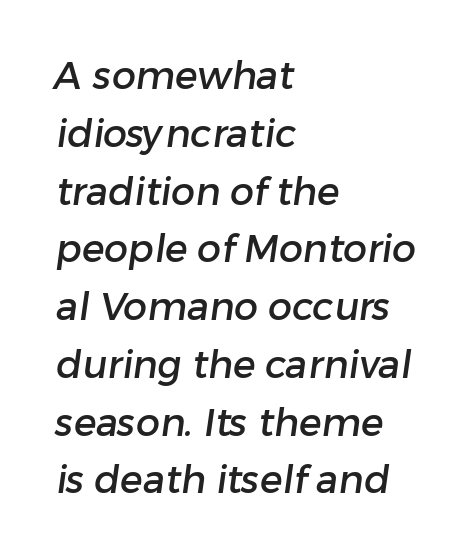
Students, note that the glyphs here touch the page at normal intervals. Letterform terminals end flat and unadorned throughout the passage. Whoever set this chose a conventional vertical rhythm. Notice how the passage keeps a crisp vertical edge on the left only. This sample has the flowing, uneven cadence of proportional lettering.
